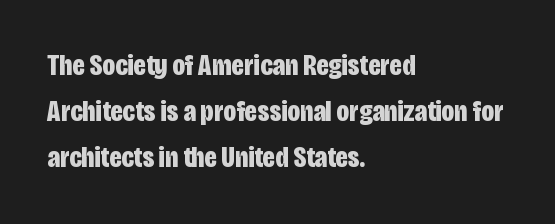
The image shows 30 px bold, condensed sans-serif type, upright; set left-aligned, normal line spacing (1.54x), normal letter spacing, not underlined; low stroke contrast and a large x-height.
